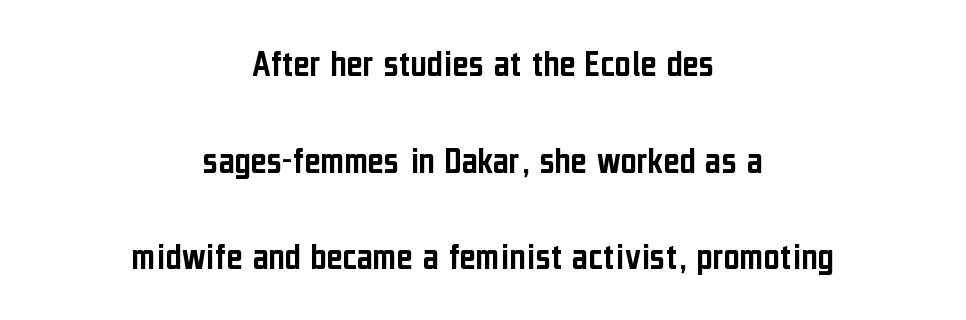
Q: Is the text italic (slanted)? A: No, it is upright.
Q: Is the typeface a serif or a sans-serif typeface? A: Sans-serif.
Q: Is the text underlined? A: No.
Q: How is the paragraph aligned? A: Centered.
Q: Is the spacing between letters normal or unusually wide? A: Normal.
Q: Is the spacing between lines tight, normal or loose? A: Loose.
Q: Width (condensed, normal, or wide)? A: Condensed.
Q: Stroke contrast? A: Low.
Q: x-height? A: Medium.
Q: Monospaced? A: No.
